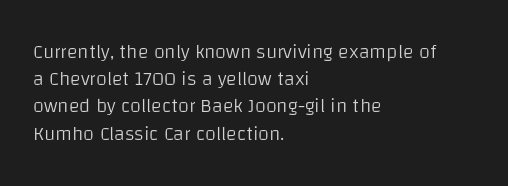
The text block is weighted toward the left margin, trailing off unevenly rightward. Summary of vertical rhythm: regular, with standard interline spacing. Spacing between characters is what you'd get straight out of the box. The letterforms sit at book weight or below.
